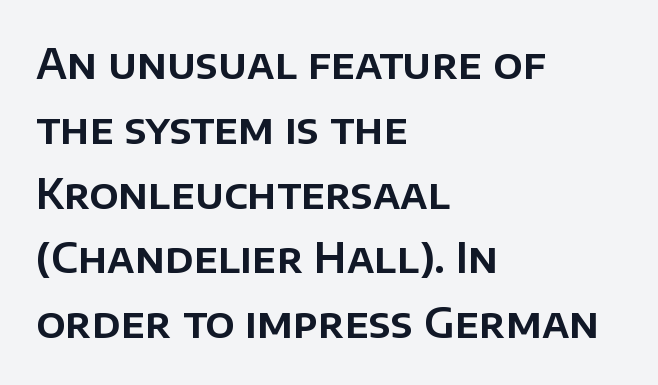
{"serif": "no", "italic": "no", "width": "normal", "stroke_contrast": "low", "x_height": "large", "monospaced": "no", "underline": "no", "align": "left", "line_spacing": "normal", "line_spacing_ratio": 1.58, "letter_spacing": "normal", "letter_spacing_em": 0.0, "glyph_px": 41}
